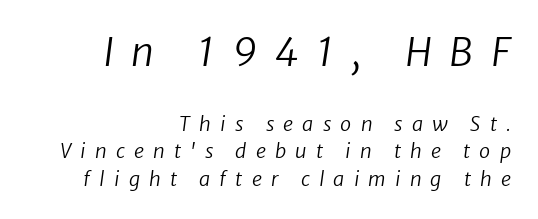
Q: Is the text bold? A: No.
Q: Is the typeface a serif or a sans-serif typeface? A: Sans-serif.
Q: Is the text underlined? A: No.
Q: How is the paragraph aligned? A: Right-aligned.
Q: Is the spacing between letters normal or unusually wide? A: Unusually wide.
Q: Is the spacing between lines tight, normal or loose? A: Normal.
Q: Which block of text is set in a larger size, the first (top) or the second (bottom)? A: The first (top) one.
Q: Width (condensed, normal, or wide)? A: Normal.
Q: Stroke contrast? A: Low.
Q: x-height? A: Medium.
Q: Monospaced? A: No.
